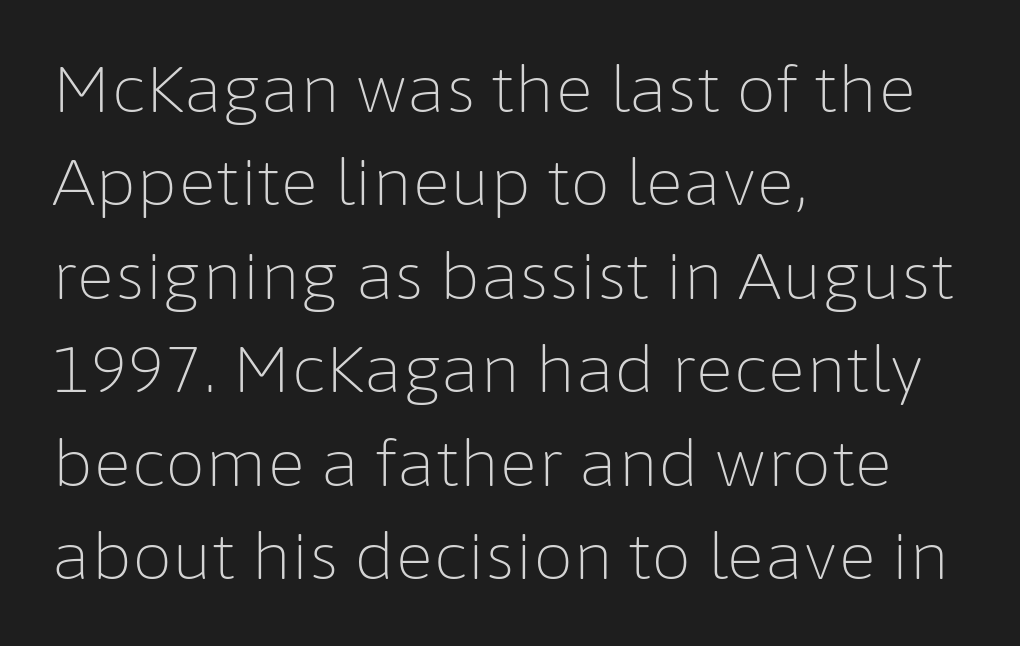
The image shows 64 px light sans-serif type, upright; set left-aligned, normal line spacing (1.46x), normal letter spacing, not underlined; low stroke contrast and a medium x-height.
